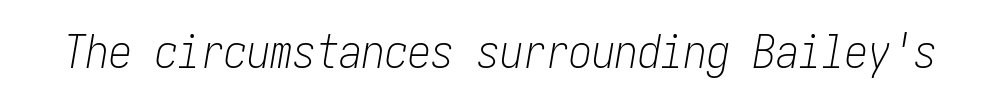
Q: Is the text bold? A: No.
Q: Is the text italic (slanted)? A: Yes, it leans right by about 10 degrees.
Q: Is the text underlined? A: No.
Q: Is the spacing between letters normal or unusually wide? A: Normal.
Q: Width (condensed, normal, or wide)? A: Condensed.
Q: Stroke contrast? A: Low.
Q: x-height? A: Medium.
